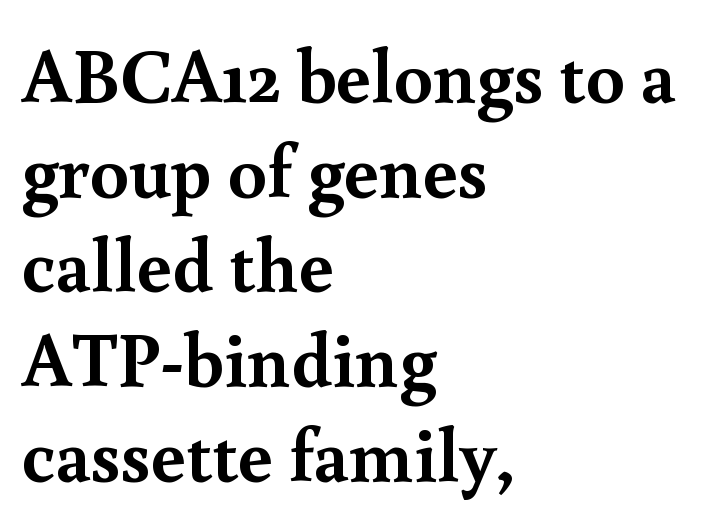
Q: Is the text bold? A: Yes.
Q: Is the text italic (slanted)? A: No, it is upright.
Q: Is the typeface a serif or a sans-serif typeface? A: Serif.
Q: Is the text underlined? A: No.
Q: How is the paragraph aligned? A: Left-aligned.
Q: Is the spacing between letters normal or unusually wide? A: Normal.
Q: Width (condensed, normal, or wide)? A: Normal.
Q: x-height? A: Small.
Q: Monospaced? A: No.
